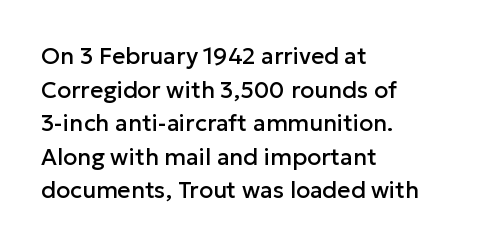
Notice how the passage keeps a crisp vertical edge on the left only. Ascenders rise straight up at ninety degrees. The passage shown is not underscored anywhere. Tracking value appears to be zero — textbook default spacing.
